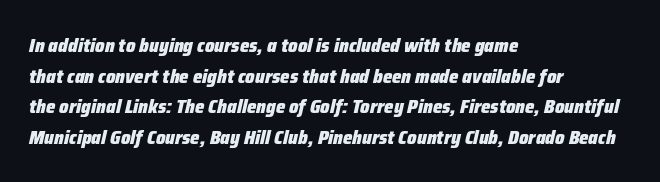
The characters look thick and weighty, a clear bold. If you drew a line through each stem, it would be angled. Beneath every word, the page is bare. Teacher's note: observe the even left margin — that is flush-left alignment.
